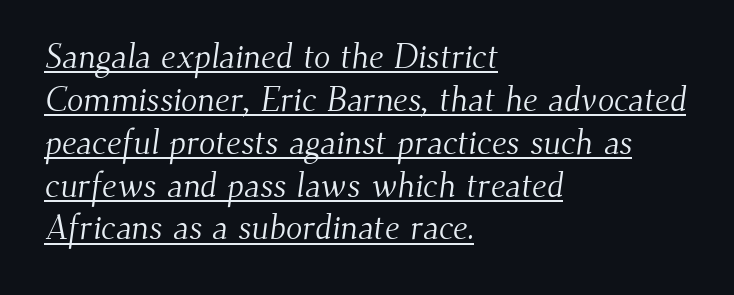
Unbolded letterforms with no extra heft. No extra tracking has been applied to these lines. Line beginnings align vertically; line endings do not. Little horizontal feet cap the strokes, marking this as serif type.
